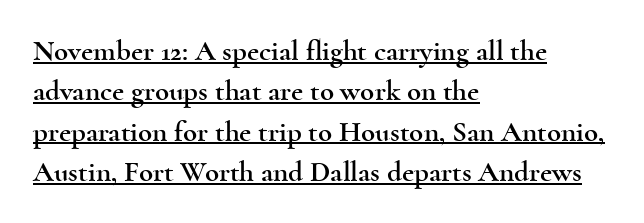
The image shows 29 px wide serif type, upright; set left-aligned, normal line spacing (1.39x), normal letter spacing, underlined; a small x-height.
